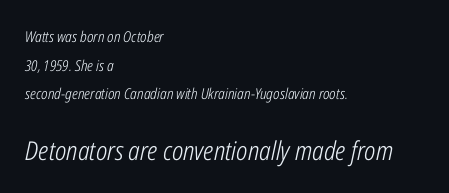
Of the two passages, the one underneath uses the larger point size. Line beginnings align vertically; line endings do not. Observe the lean: these are italic letterforms. Reading down the column, the eye jumps a long way to each next line.
